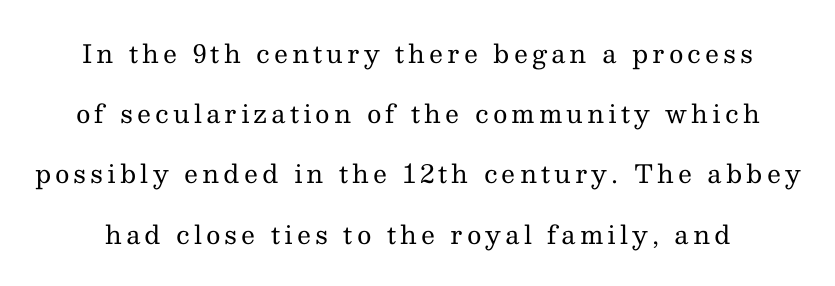
Q: Is the text bold? A: No.
Q: Is the text italic (slanted)? A: No, it is upright.
Q: Is the text underlined? A: No.
Q: Is the spacing between lines tight, normal or loose? A: Loose.
